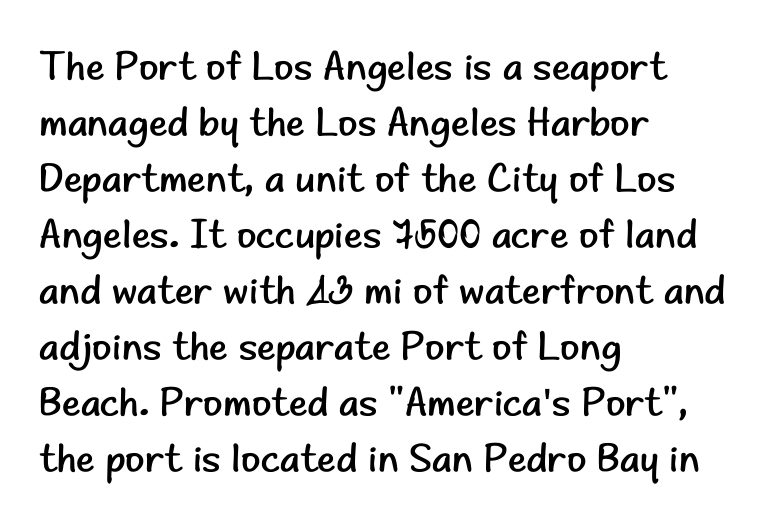
Is the block centered? No — it sits flush against the left margin. The strokes carry an ordinary text weight at most. Letter spacing: default. Baseline-to-baseline distance is the conventional proportion of letter height. Note the varied advance widths — an 'i' is clearly narrower than an 'm'.
